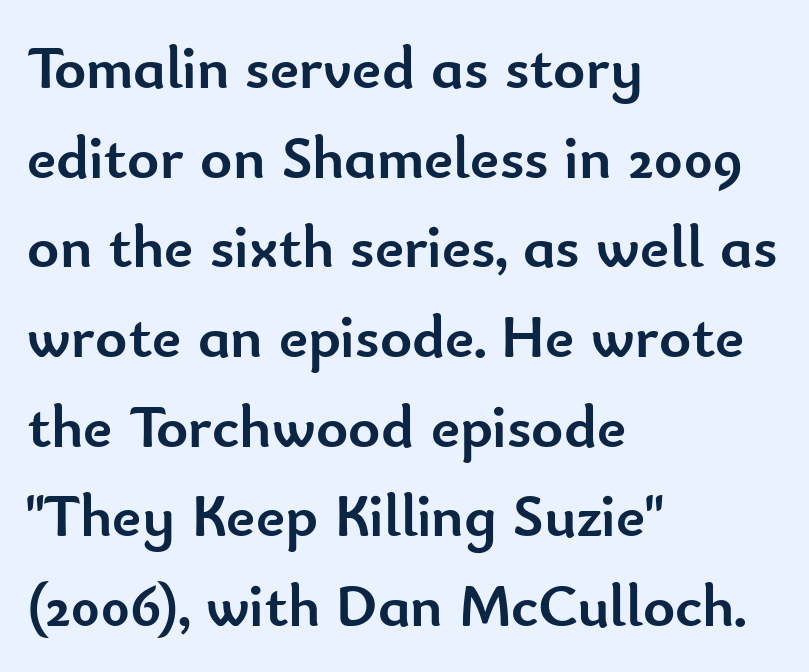
Character widths vary here, with narrow letters taking less room than wide ones. Short note: letters normally spaced. Are there feet on the stems? There aren't — it's a sans. The strip under each line holds only bare page. A normal amount of white space separates one row of letters from the next.
